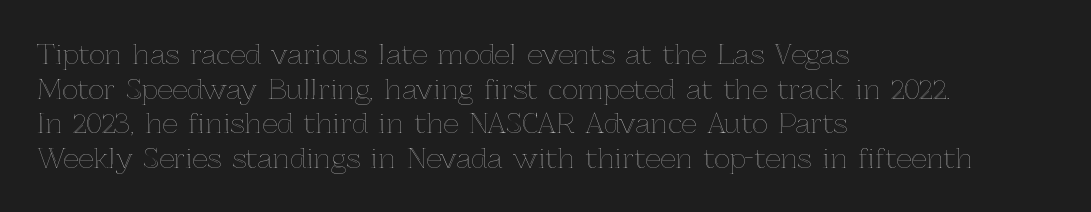
Q: Is the text italic (slanted)? A: No, it is upright.
Q: Is the text underlined? A: No.
Q: How is the paragraph aligned? A: Left-aligned.
Q: Is the spacing between letters normal or unusually wide? A: Normal.
Q: Is the spacing between lines tight, normal or loose? A: Normal.
